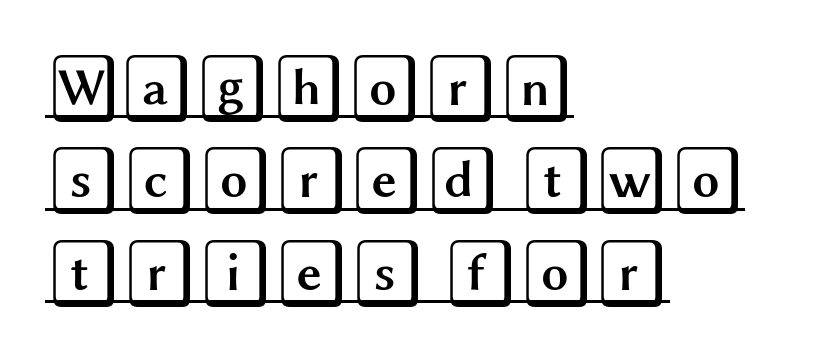
Q: Is the text italic (slanted)? A: No, it is upright.
Q: Is the text underlined? A: Yes.
Q: How is the paragraph aligned? A: Left-aligned.
Q: Is the spacing between letters normal or unusually wide? A: Normal.
Q: Is the spacing between lines tight, normal or loose? A: Normal.
Q: Width (condensed, normal, or wide)? A: Wide.
Q: x-height? A: Large.
